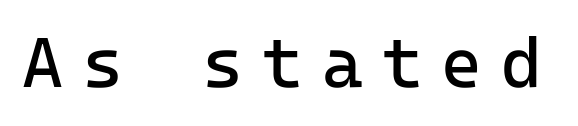
The image shows 70 px regular-weight sans-serif type, upright, monospaced; set unusually wide letter spacing (+0.27 em), not underlined; low stroke contrast and a medium x-height.
